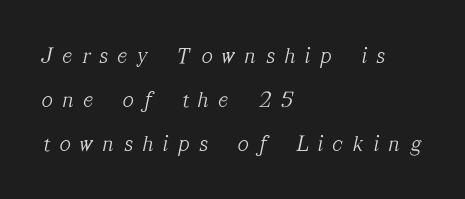
You can tell it's italic because the verticals aren't actually vertical. These lines stack with their left ends in a neat column. Vertically, the passage feels expansive, rows floating well apart. The passage shown is not underscored anywhere.
